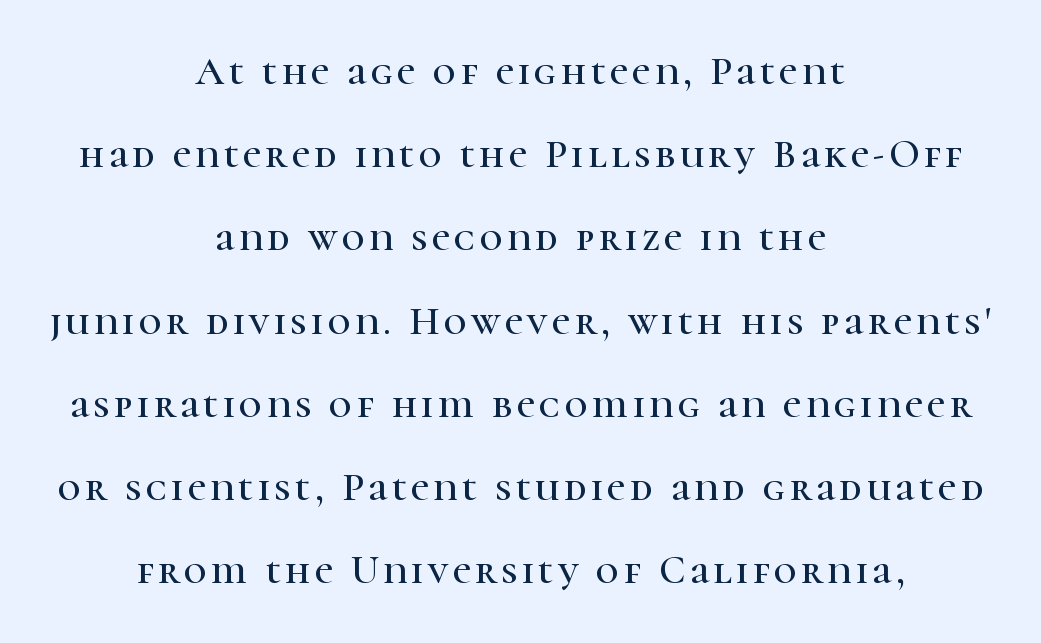
No italicization has been applied; the sample stays upright. A typesetter would call this leading open, well beyond the default. The passage shown is typed in a proportional face where columns would drift. The glyphs are unaccompanied by any horizontal stroke below them. Reading down the block, each line starts at a different indent, mirrored at its end. Is this a sans? No — the strokes have serifs.
